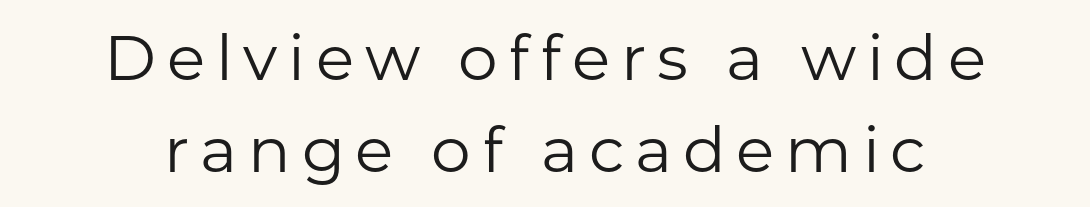
{"serif": "no", "italic": "no", "bold": "no", "weight": "regular", "width": "normal", "stroke_contrast": "low", "x_height": "medium", "monospaced": "no", "underline": "no", "align": "center", "line_spacing": "normal", "line_spacing_ratio": 1.46, "glyph_px": 63}
